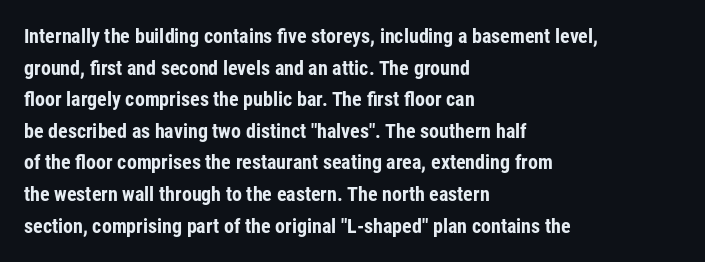
If you drew a line through each stem, it would be perfectly vertical. Nobody drew a line under any word here. A full-strength bold gives these letters their thick strokes. Honestly, the letter spacing is just normal — you wouldn't notice it. Left-aligned paragraph, ragged on the right.
